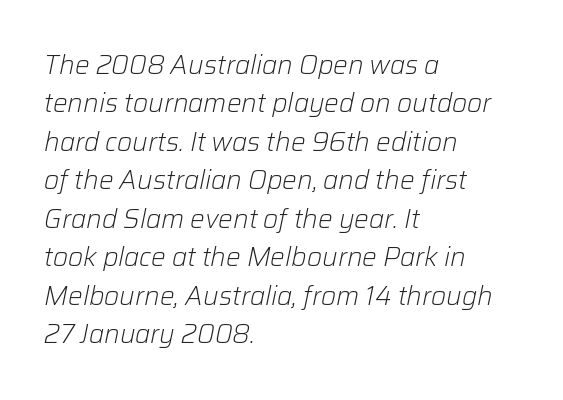
The image shows 26 px text type, italic (leaning right); set left-aligned, normal line spacing (1.48x), normal letter spacing, not underlined.
